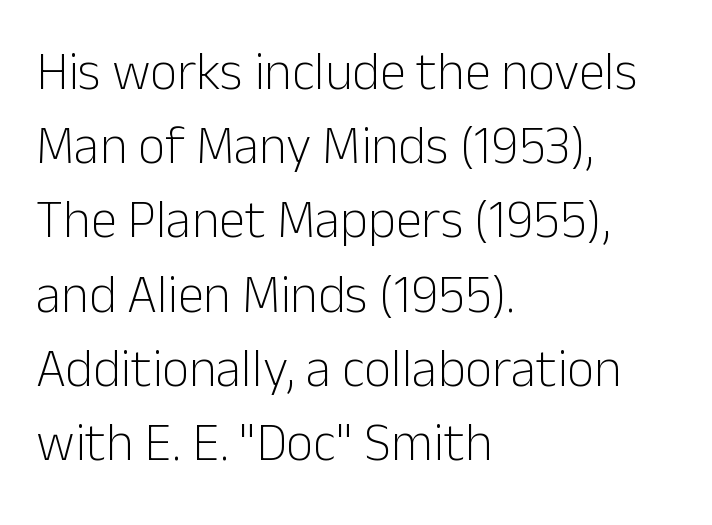
Q: Is the text bold? A: No.
Q: Is the text italic (slanted)? A: No, it is upright.
Q: Is the typeface a serif or a sans-serif typeface? A: Sans-serif.
Q: Is the text underlined? A: No.
Q: How is the paragraph aligned? A: Left-aligned.
Q: Is the spacing between letters normal or unusually wide? A: Normal.
Q: Is the spacing between lines tight, normal or loose? A: Normal.
Q: Width (condensed, normal, or wide)? A: Normal.
Q: Stroke contrast? A: Low.
Q: x-height? A: Medium.
Q: Monospaced? A: No.
